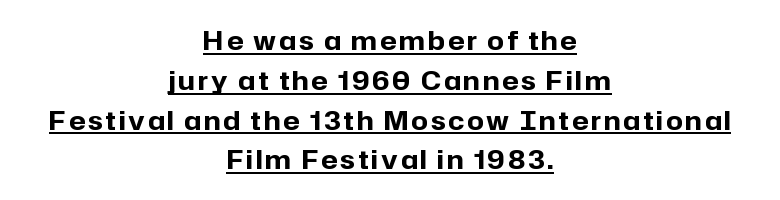
{"italic": "no", "bold": "yes", "underline": "yes", "align": "center", "line_spacing": "normal", "line_spacing_ratio": 1.53, "glyph_px": 26}
